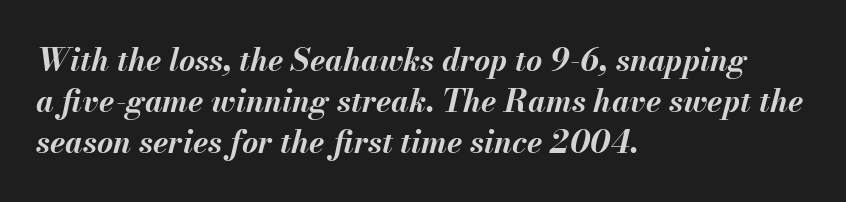
Q: Is the text bold? A: Yes.
Q: Is the text italic (slanted)? A: Yes, it leans right by about 13 degrees.
Q: Is the text underlined? A: No.
Q: How is the paragraph aligned? A: Left-aligned.
Q: Is the spacing between letters normal or unusually wide? A: Normal.
Q: Is the spacing between lines tight, normal or loose? A: Normal.
Q: Width (condensed, normal, or wide)? A: Normal.
Q: Stroke contrast? A: Medium.
Q: x-height? A: Small.
Q: Monospaced? A: No.
